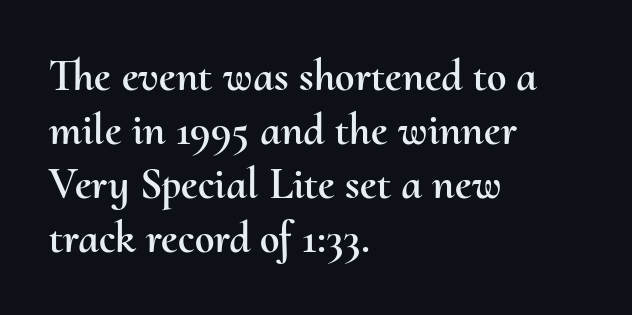
{"italic": "no", "width": "normal", "stroke_contrast": "medium", "x_height": "small", "monospaced": "no", "underline": "no", "align": "left", "line_spacing_ratio": 1.23, "letter_spacing": "normal", "letter_spacing_em": 0.0, "glyph_px": 44}
